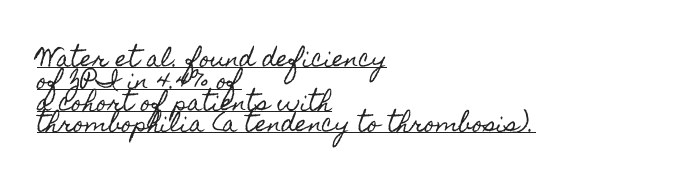
{"underline": "yes", "align": "left", "line_spacing": "tight", "line_spacing_ratio": 0.99, "letter_spacing": "normal", "letter_spacing_em": 0.0, "glyph_px": 22}
